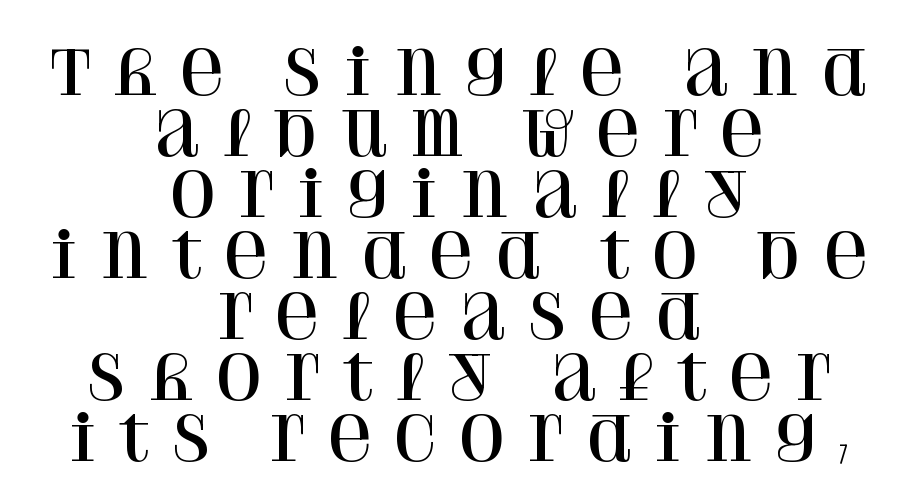
{"serif": "yes", "italic": "no", "width": "normal", "stroke_contrast": "high", "x_height": "large", "monospaced": "no", "underline": "no", "align": "center", "line_spacing": "tight", "line_spacing_ratio": 1.0, "letter_spacing": "wide", "letter_spacing_em": 0.29, "glyph_px": 61}
